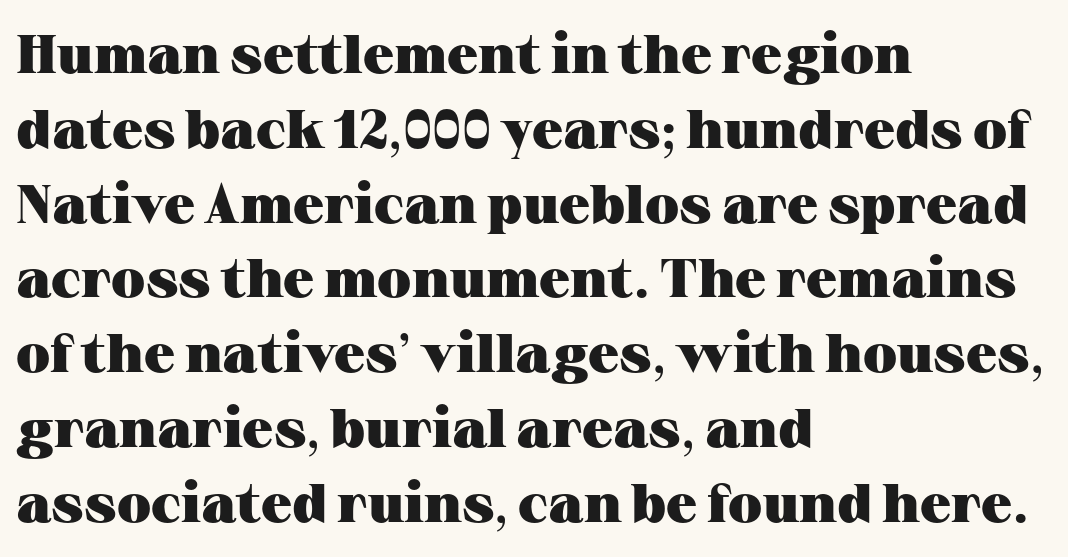
{"serif": "yes", "italic": "no", "bold": "yes", "weight": "heavy", "width": "wide", "stroke_contrast": "medium", "x_height": "medium", "monospaced": "no", "underline": "no", "align": "left", "line_spacing": "normal", "line_spacing_ratio": 1.36, "letter_spacing": "normal", "letter_spacing_em": 0.0, "glyph_px": 55}
